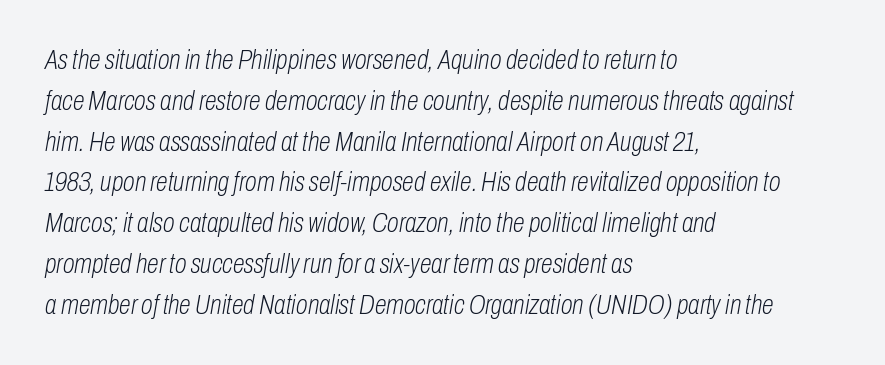
The image shows 27 px text type, italic (leaning right); set left-aligned, normal line spacing (1.51x), normal letter spacing, not underlined.
